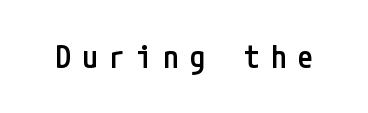
Q: Is the text bold? A: Semi-bold.
Q: Is the text italic (slanted)? A: No, it is upright.
Q: Is the typeface a serif or a sans-serif typeface? A: Sans-serif.
Q: Is the text underlined? A: No.
Q: Is the spacing between letters normal or unusually wide? A: Unusually wide.
Q: Width (condensed, normal, or wide)? A: Condensed.
Q: Stroke contrast? A: Low.
Q: x-height? A: Medium.
